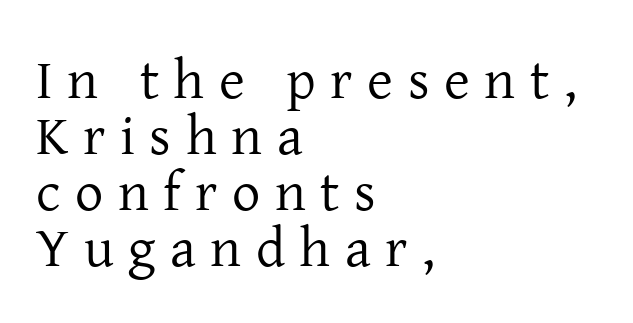
Q: Is the text bold? A: No.
Q: Is the text italic (slanted)? A: No, it is upright.
Q: Is the typeface a serif or a sans-serif typeface? A: Serif.
Q: Is the text underlined? A: No.
Q: How is the paragraph aligned? A: Left-aligned.
Q: Is the spacing between letters normal or unusually wide? A: Unusually wide.
Q: Is the spacing between lines tight, normal or loose? A: Tight.
Q: Width (condensed, normal, or wide)? A: Normal.
Q: Stroke contrast? A: Low.
Q: x-height? A: Medium.
Q: Monospaced? A: No.
